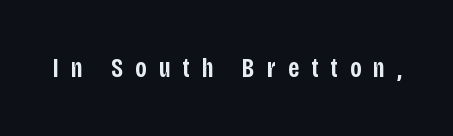
The string is rendered with underlining switched off. Bold? Not quite — semibold, heavier than regular but stopping short. Letter spacing: wide. Rendered with straight, roman letterforms.
